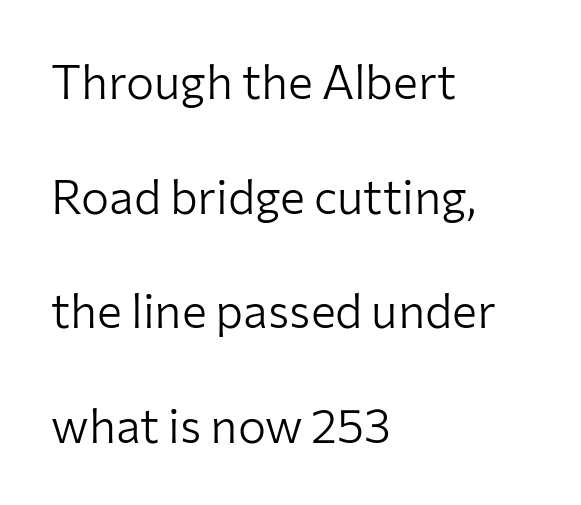
Q: Is the text bold? A: No.
Q: Is the text italic (slanted)? A: No, it is upright.
Q: Is the typeface a serif or a sans-serif typeface? A: Sans-serif.
Q: Is the text underlined? A: No.
Q: How is the paragraph aligned? A: Left-aligned.
Q: Is the spacing between letters normal or unusually wide? A: Normal.
Q: Is the spacing between lines tight, normal or loose? A: Loose.
Q: Width (condensed, normal, or wide)? A: Normal.
Q: Stroke contrast? A: Low.
Q: x-height? A: Medium.
Q: Monospaced? A: No.
